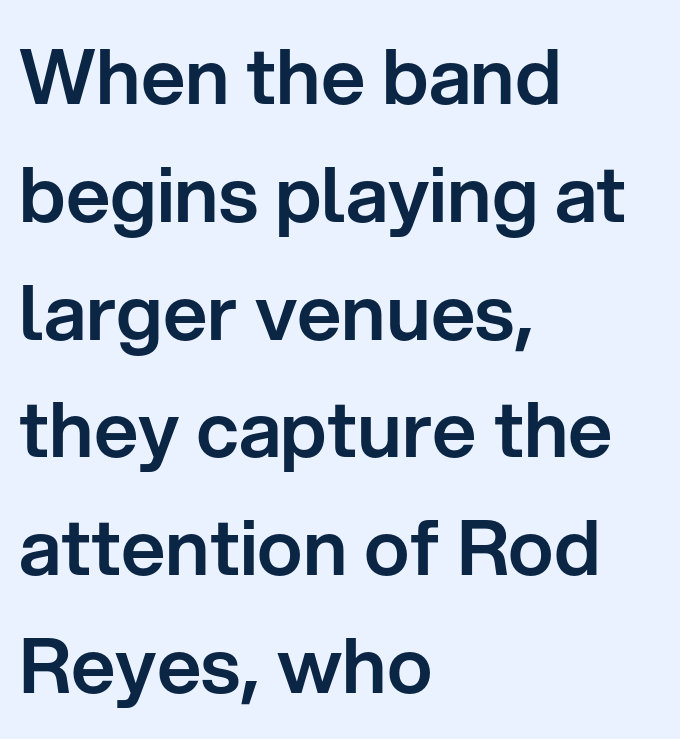
Q: Is the text italic (slanted)? A: No, it is upright.
Q: Is the typeface a serif or a sans-serif typeface? A: Sans-serif.
Q: Is the text underlined? A: No.
Q: How is the paragraph aligned? A: Left-aligned.
Q: Is the spacing between letters normal or unusually wide? A: Normal.
Q: Is the spacing between lines tight, normal or loose? A: Normal.
Q: Width (condensed, normal, or wide)? A: Normal.
Q: Stroke contrast? A: Low.
Q: x-height? A: Medium.
Q: Monospaced? A: No.
